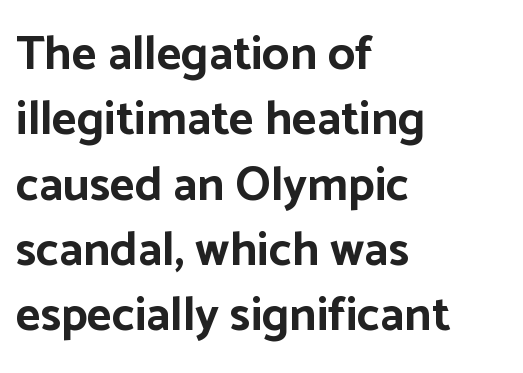
{"serif": "no", "italic": "no", "bold": "yes", "weight": "bold", "width": "normal", "stroke_contrast": "low", "x_height": "medium", "monospaced": "no", "underline": "no", "align": "left", "line_spacing": "normal", "line_spacing_ratio": 1.36, "letter_spacing": "normal", "letter_spacing_em": 0.0, "glyph_px": 48}
